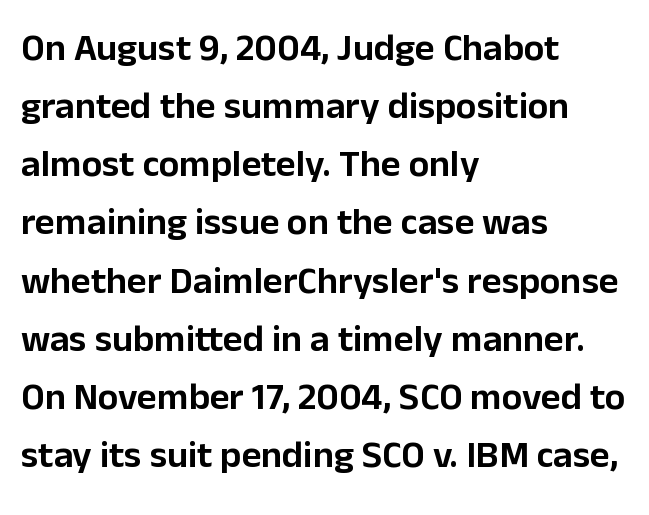
Tracking value appears to be zero — textbook default spacing. The letters carry no serifs — their stems end cleanly without finishing strokes. Regular leading. Check the space under the baseline: it is left empty. The lettering stays uniformly vertical, giving the passage a roman look.
